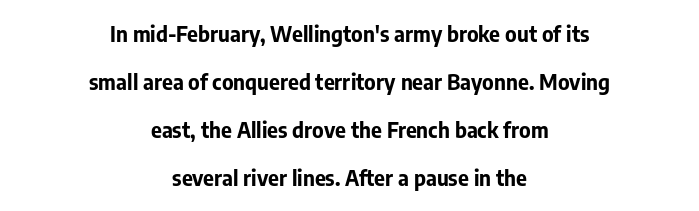
The image shows 21 px bold type, upright; set centered, loose line spacing (2.28x), normal letter spacing, not underlined.
